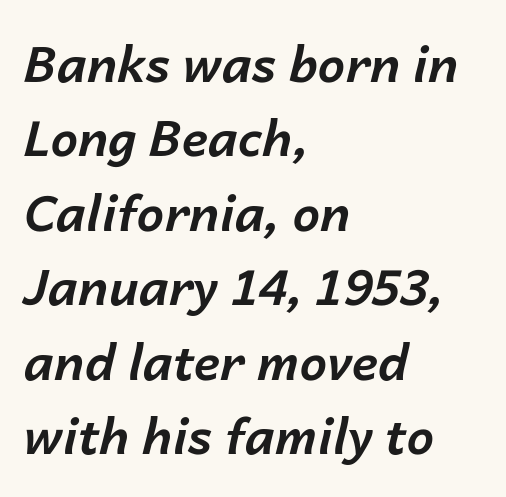
The image shows 49 px bold type, italic (leaning right); set left-aligned, normal line spacing (1.52x), normal letter spacing, not underlined; low stroke contrast and a medium x-height.
